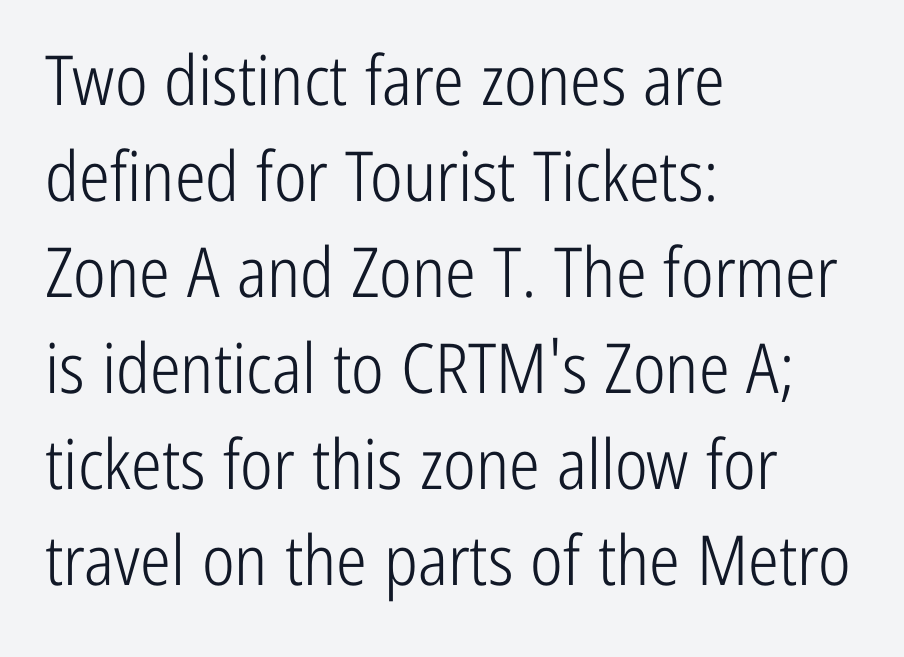
{"serif": "no", "italic": "no", "bold": "no", "weight": "light", "width": "condensed", "stroke_contrast": "low", "x_height": "medium", "monospaced": "no", "underline": "no", "align": "left", "line_spacing": "normal", "line_spacing_ratio": 1.39, "letter_spacing": "normal", "letter_spacing_em": 0.0, "glyph_px": 69}
